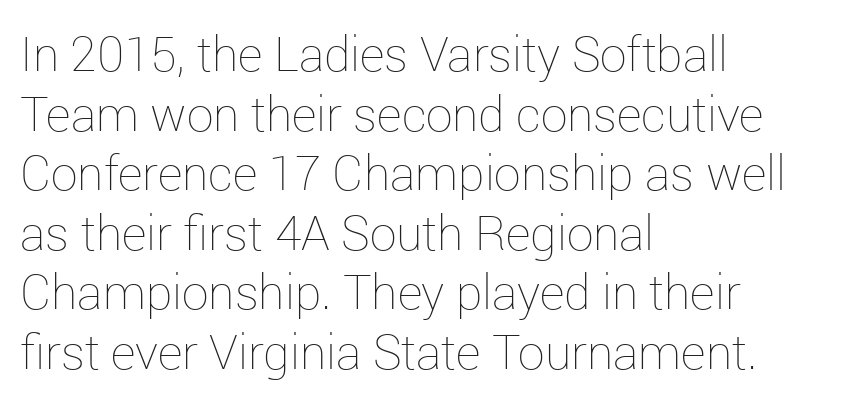
{"italic": "no", "bold": "no", "weight": "thin", "width": "normal", "stroke_contrast": "low", "x_height": "medium", "monospaced": "no", "underline": "no", "align": "left", "line_spacing_ratio": 1.24, "letter_spacing": "normal", "letter_spacing_em": 0.0, "glyph_px": 48}
